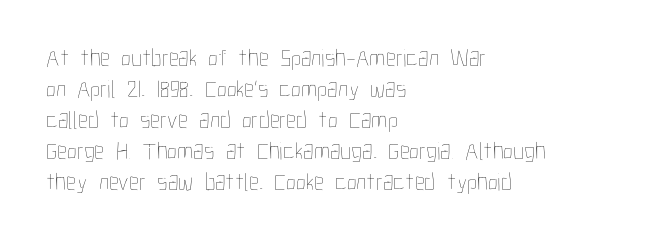
{"italic": "no", "bold": "no", "underline": "no", "align": "left", "line_spacing_ratio": 1.24, "letter_spacing": "normal", "letter_spacing_em": 0.0, "glyph_px": 25}
